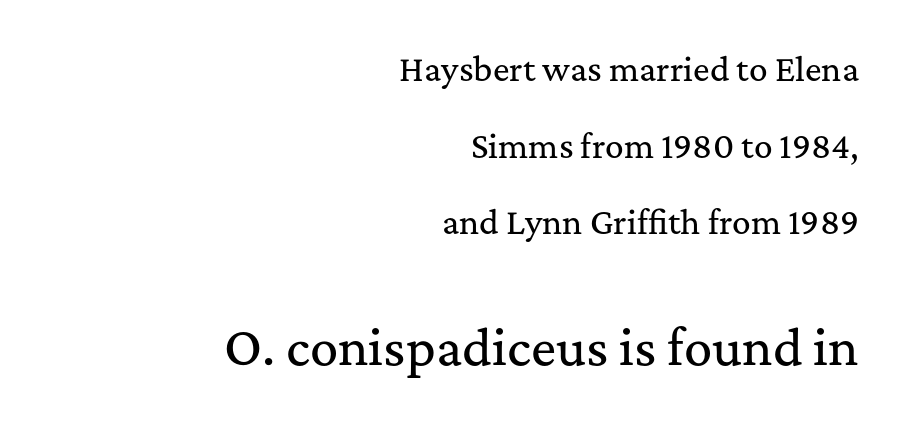
{"serif": "yes", "italic": "no", "width": "normal", "stroke_contrast": "medium", "x_height": "medium", "monospaced": "no", "underline": "no", "align": "right", "line_spacing": "loose", "line_spacing_ratio": 2.47, "letter_spacing": "normal", "letter_spacing_em": 0.0, "larger_block": "second", "size_ratio": 1.52, "glyph_px": 47}
